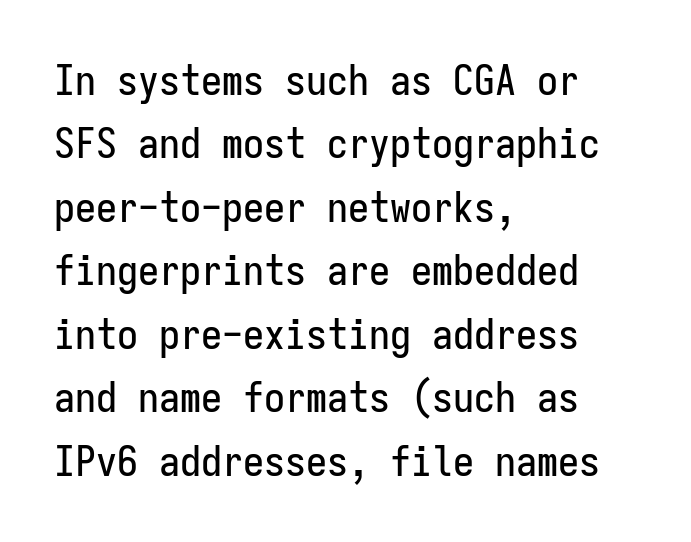
The image shows 42 px condensed sans-serif type, upright, monospaced; set left-aligned, normal line spacing (1.51x), normal letter spacing, not underlined; low stroke contrast and a medium x-height.
